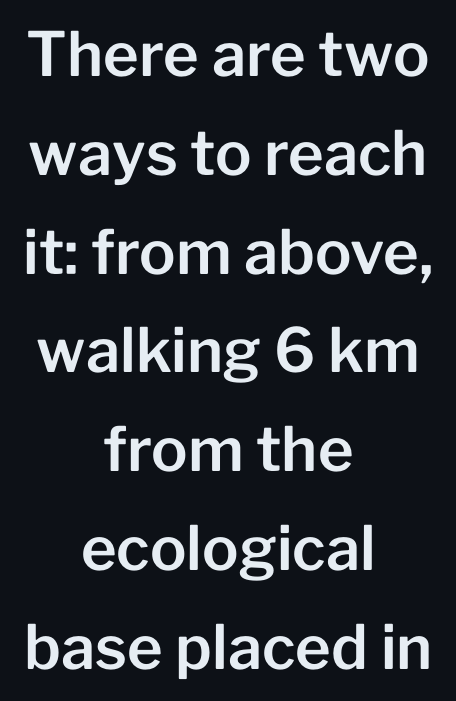
Q: Is the text italic (slanted)? A: No, it is upright.
Q: Is the typeface a serif or a sans-serif typeface? A: Sans-serif.
Q: Is the text underlined? A: No.
Q: How is the paragraph aligned? A: Centered.
Q: Is the spacing between letters normal or unusually wide? A: Normal.
Q: Is the spacing between lines tight, normal or loose? A: Normal.
Q: Width (condensed, normal, or wide)? A: Normal.
Q: Stroke contrast? A: Low.
Q: x-height? A: Medium.
Q: Monospaced? A: No.
